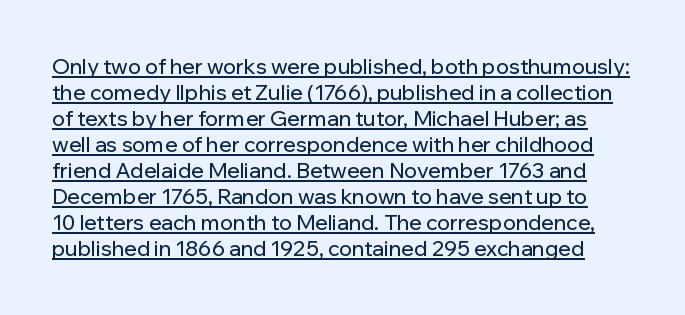
Q: Is the text italic (slanted)? A: No, it is upright.
Q: Is the text underlined? A: Yes.
Q: Is the spacing between letters normal or unusually wide? A: Normal.
